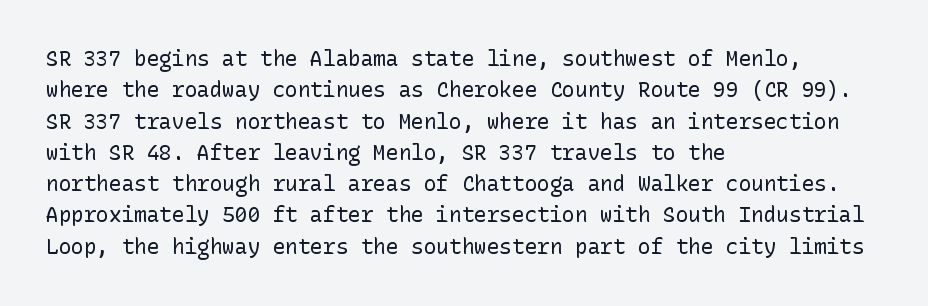
{"italic": "no", "bold": "no", "underline": "no", "align": "left", "line_spacing": "normal", "line_spacing_ratio": 1.49, "letter_spacing": "normal", "letter_spacing_em": 0.0, "glyph_px": 21}
